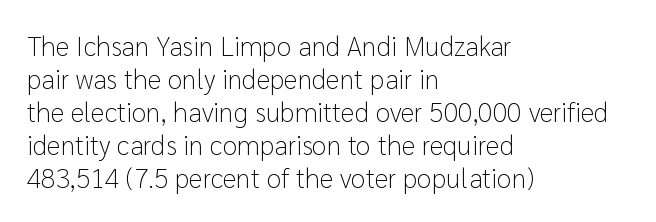
The type sits square on the baseline with zero lean. All the whitespace from short lines collects on the right. Students, note that the glyphs here touch the page at normal intervals. Weight class: somewhere from thin through regular. The foot of each line stays bare and open.
